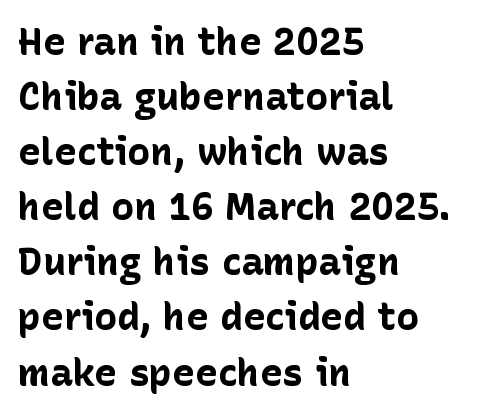
Rendered with straight, roman letterforms. Alignment: flush left. Check under the words: just untouched page. Looks like regular typesetting: each glyph gets only the width it needs. How are the letters spaced? Ordinarily, with no added tracking. The vertical gap from one line to the next is medium.
